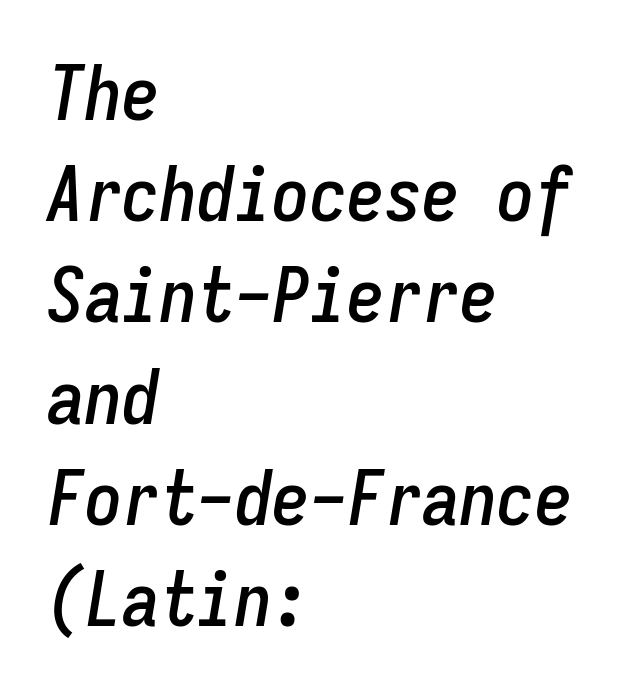
{"italic": "yes", "lean": "right", "slant_degrees": 9, "width": "condensed", "stroke_contrast": "low", "x_height": "medium", "monospaced": "yes", "underline": "no", "align": "left", "line_spacing": "normal", "line_spacing_ratio": 1.35, "letter_spacing": "normal", "letter_spacing_em": 0.0, "glyph_px": 75}
